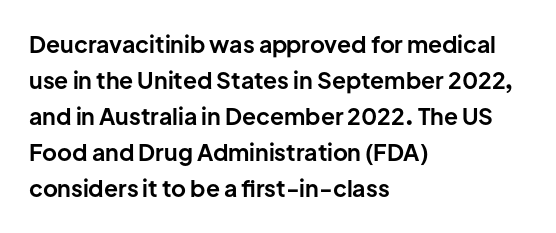
The image shows 23 px bold type, upright; set left-aligned, normal line spacing (1.57x), normal letter spacing, not underlined.
